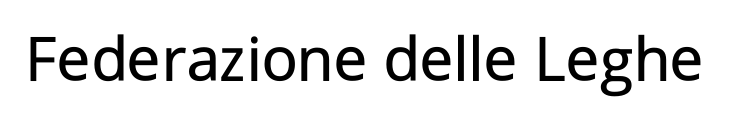
Bold? No — there's no thickening of the strokes. Words appear dense and cohesive because spacing is normal. Type without underlining. Nothing sits at the stroke ends, so this counts as sans-serif. This is the regular roman posture of the typeface. Think of a printed novel: that variable character pitch is what you see here.
